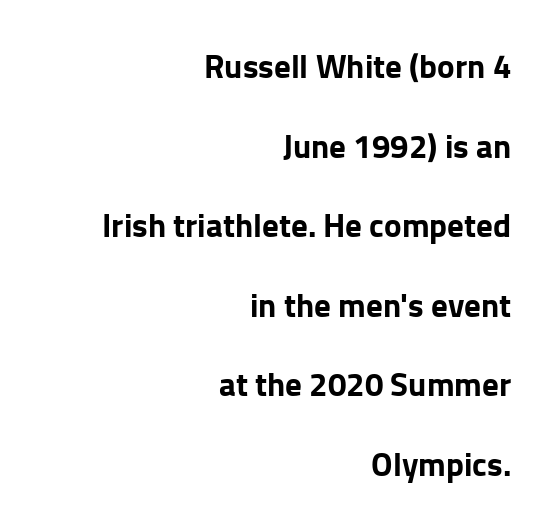
{"serif": "no", "italic": "no", "bold": "yes", "weight": "bold", "width": "normal", "stroke_contrast": "low", "x_height": "medium", "monospaced": "no", "underline": "no", "align": "right", "line_spacing": "loose", "line_spacing_ratio": 2.41, "letter_spacing": "normal", "letter_spacing_em": 0.0, "glyph_px": 33}
